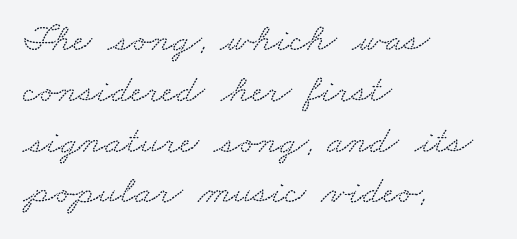
{"width": "wide", "stroke_contrast": "low", "x_height": "small", "monospaced": "no", "underline": "no", "align": "left", "line_spacing": "normal", "line_spacing_ratio": 1.27, "letter_spacing": "normal", "letter_spacing_em": 0.0, "glyph_px": 40}
